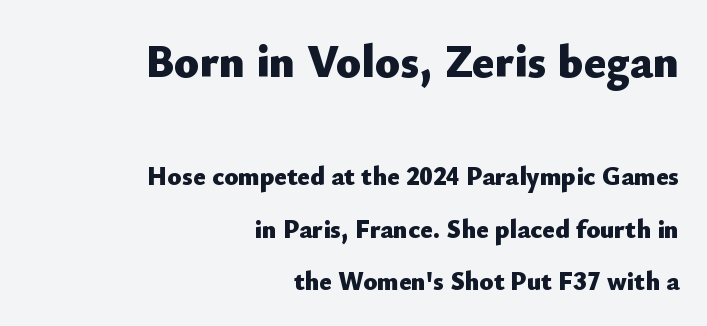
Q: Is the text bold? A: Yes.
Q: Is the text italic (slanted)? A: No, it is upright.
Q: Is the typeface a serif or a sans-serif typeface? A: Sans-serif.
Q: Is the text underlined? A: No.
Q: How is the paragraph aligned? A: Right-aligned.
Q: Is the spacing between letters normal or unusually wide? A: Normal.
Q: Is the spacing between lines tight, normal or loose? A: Loose.
Q: Which block of text is set in a larger size, the first (top) or the second (bottom)? A: The first (top) one.
Q: Width (condensed, normal, or wide)? A: Normal.
Q: Stroke contrast? A: Low.
Q: x-height? A: Small.
Q: Monospaced? A: No.
